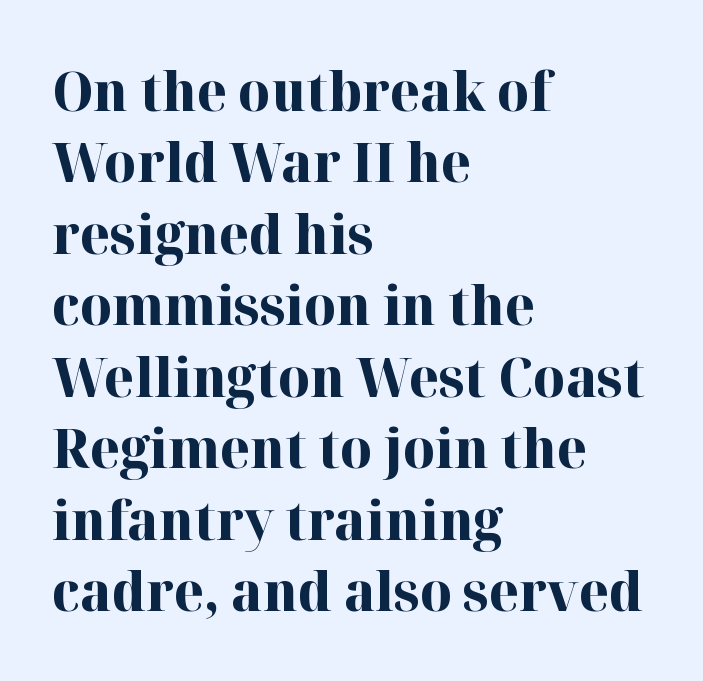
Q: Is the text bold? A: Yes.
Q: Is the text italic (slanted)? A: No, it is upright.
Q: Is the typeface a serif or a sans-serif typeface? A: Serif.
Q: Is the text underlined? A: No.
Q: How is the paragraph aligned? A: Left-aligned.
Q: Is the spacing between letters normal or unusually wide? A: Normal.
Q: Is the spacing between lines tight, normal or loose? A: Normal.
Q: Width (condensed, normal, or wide)? A: Normal.
Q: Stroke contrast? A: High.
Q: x-height? A: Medium.
Q: Monospaced? A: No.
